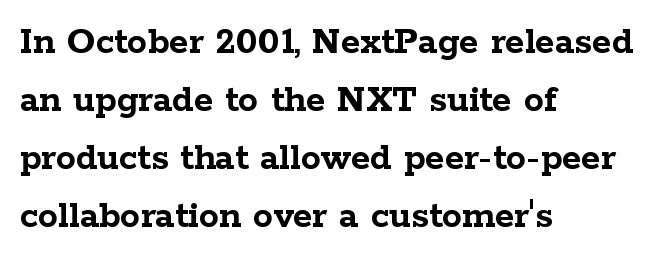
Typographically, this falls in the serif category. The specimen omits any rule beneath the text block's lines. Left-aligned paragraph, ragged on the right. The type is set solid horizontally, with unmodified tracking. The letters stand straight up with perfectly vertical stems.
